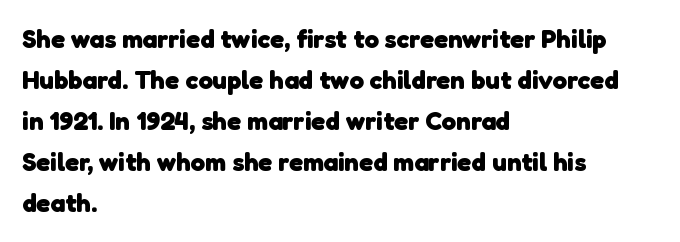
Q: Is the text bold? A: Yes.
Q: Is the text underlined? A: No.
Q: How is the paragraph aligned? A: Left-aligned.
Q: Is the spacing between letters normal or unusually wide? A: Normal.
Q: Is the spacing between lines tight, normal or loose? A: Normal.
